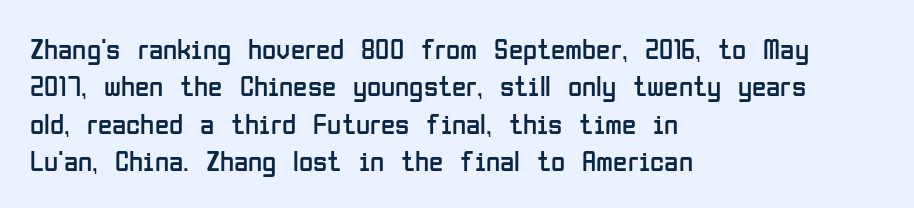
The image shows 29 px regular-weight, condensed sans-serif type, upright; set left-aligned, normal line spacing (1.29x), normal letter spacing, not underlined; low stroke contrast and a medium x-height.
